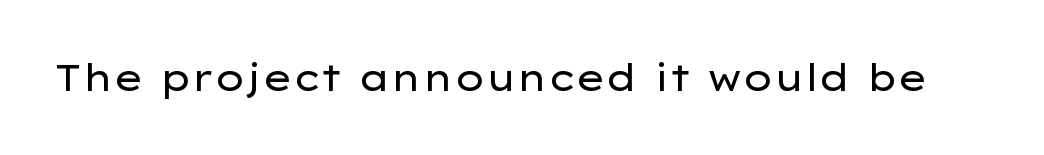
Q: Is the text bold? A: No.
Q: Is the text italic (slanted)? A: No, it is upright.
Q: Is the typeface a serif or a sans-serif typeface? A: Sans-serif.
Q: Is the text underlined? A: No.
Q: Is the spacing between letters normal or unusually wide? A: Normal.
Q: Width (condensed, normal, or wide)? A: Wide.
Q: Stroke contrast? A: Low.
Q: x-height? A: Medium.
Q: Monospaced? A: No.
